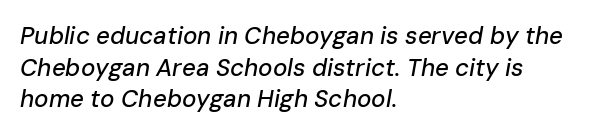
Q: Is the text italic (slanted)? A: Yes, it leans right by about 10 degrees.
Q: Is the text underlined? A: No.
Q: How is the paragraph aligned? A: Left-aligned.
Q: Is the spacing between letters normal or unusually wide? A: Normal.
Q: Is the spacing between lines tight, normal or loose? A: Normal.
